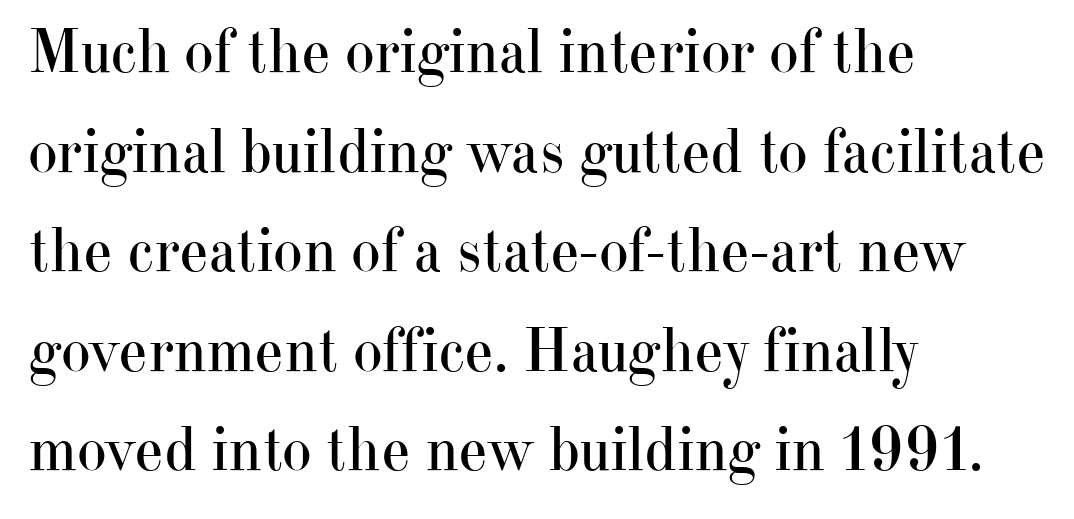
{"serif": "yes", "italic": "no", "bold": "no", "weight": "regular", "width": "normal", "stroke_contrast": "high", "x_height": "small", "monospaced": "no", "underline": "no", "align": "left", "line_spacing": "normal", "line_spacing_ratio": 1.58, "letter_spacing": "normal", "letter_spacing_em": 0.0, "glyph_px": 63}
